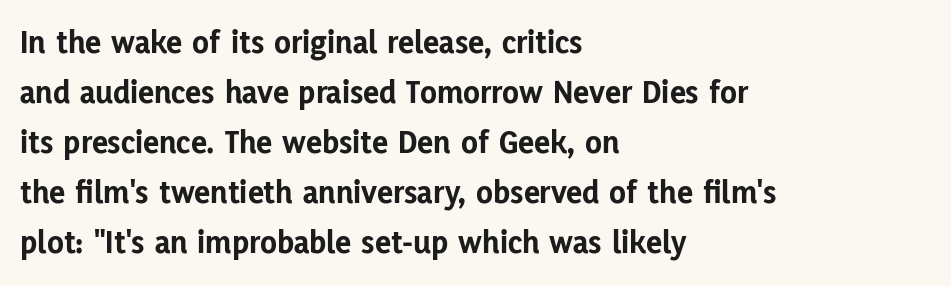
Looks like regular typesetting: each glyph gets only the width it needs. These lines are set flush left with a ragged right edge. The face used here is a sans, in the tradition of grotesques and geometrics. The rendering keeps characters at their native spacing. Characters remain perfectly vertical along every line. The lines sit at an ordinary, default distance from one another.
